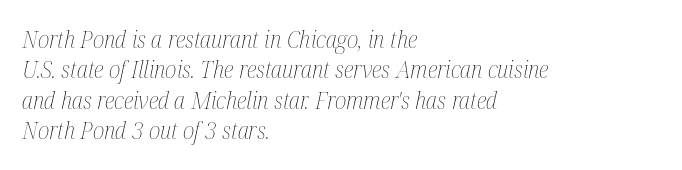
Q: Is the text bold? A: No.
Q: Is the text italic (slanted)? A: Yes, it leans right by about 12 degrees.
Q: Is the text underlined? A: No.
Q: How is the paragraph aligned? A: Left-aligned.
Q: Is the spacing between letters normal or unusually wide? A: Normal.
Q: Is the spacing between lines tight, normal or loose? A: Normal.
